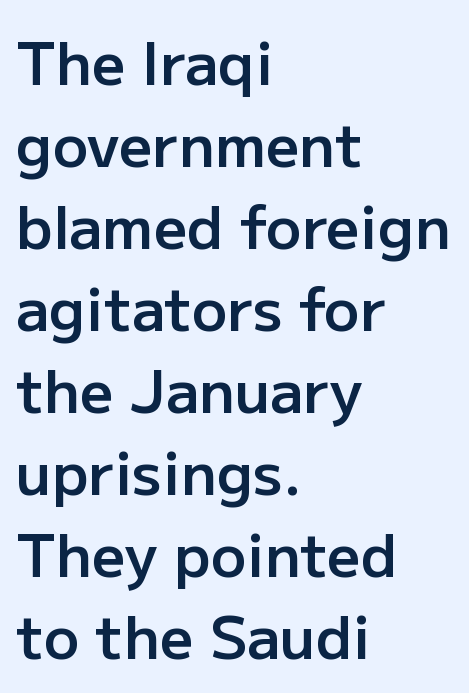
Q: Is the text bold? A: Semi-bold.
Q: Is the text italic (slanted)? A: No, it is upright.
Q: Is the typeface a serif or a sans-serif typeface? A: Sans-serif.
Q: Is the text underlined? A: No.
Q: How is the paragraph aligned? A: Left-aligned.
Q: Is the spacing between letters normal or unusually wide? A: Normal.
Q: Is the spacing between lines tight, normal or loose? A: Normal.
Q: Width (condensed, normal, or wide)? A: Normal.
Q: Stroke contrast? A: Low.
Q: x-height? A: Medium.
Q: Monospaced? A: No.
